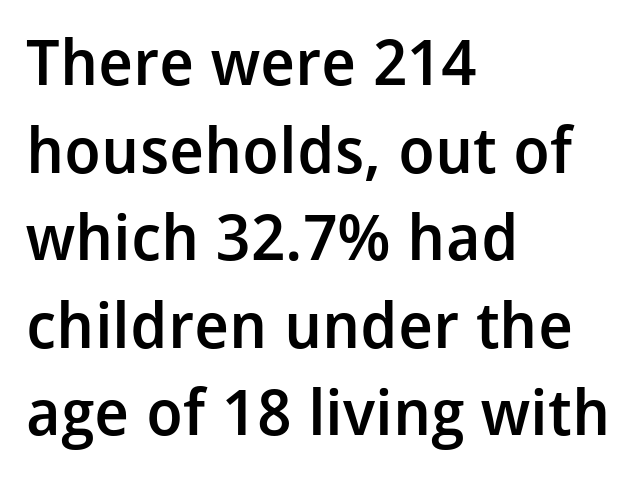
The image shows 63 px semibold sans-serif type, upright; set left-aligned, normal line spacing (1.39x), normal letter spacing, not underlined; low stroke contrast and a medium x-height.
